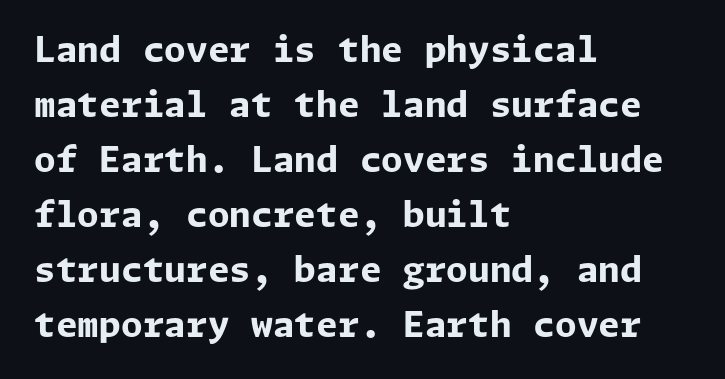
Here the glyphs are tracked normally, forming tight word shapes. The setting favours the left margin, as ordinary paragraphs usually do. How would I describe the line gaps? Plain and ordinary. The lettering stays uniformly vertical, giving the passage a roman look. Weight check: bold — yes, fully. Clear beneath every line of the passage.
